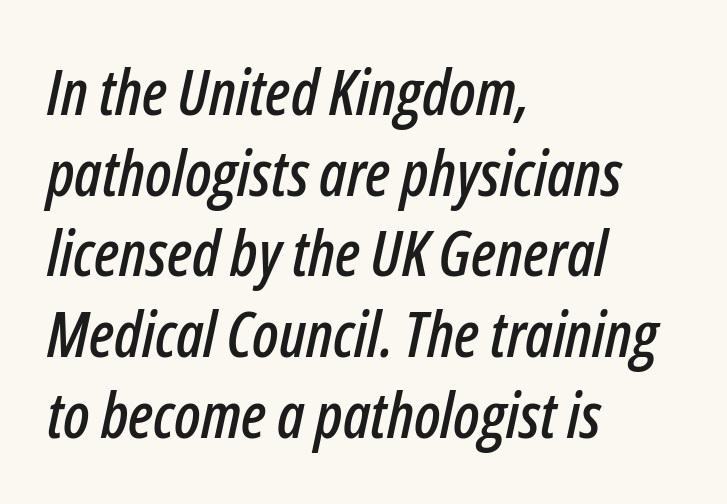
Q: Is the text italic (slanted)? A: Yes, it leans right by about 12 degrees.
Q: Is the text underlined? A: No.
Q: How is the paragraph aligned? A: Left-aligned.
Q: Is the spacing between letters normal or unusually wide? A: Normal.
Q: Is the spacing between lines tight, normal or loose? A: Normal.
Q: Width (condensed, normal, or wide)? A: Condensed.
Q: Stroke contrast? A: Low.
Q: x-height? A: Medium.
Q: Monospaced? A: No.
